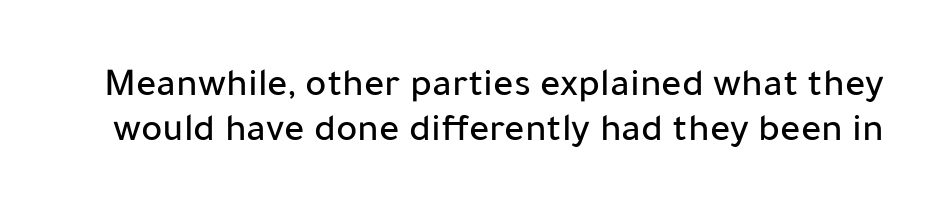
Q: Is the text italic (slanted)? A: No, it is upright.
Q: Is the typeface a serif or a sans-serif typeface? A: Sans-serif.
Q: Is the text underlined? A: No.
Q: Is the spacing between letters normal or unusually wide? A: Normal.
Q: Is the spacing between lines tight, normal or loose? A: Tight.
Q: Width (condensed, normal, or wide)? A: Normal.
Q: Stroke contrast? A: Low.
Q: x-height? A: Medium.
Q: Monospaced? A: No.
